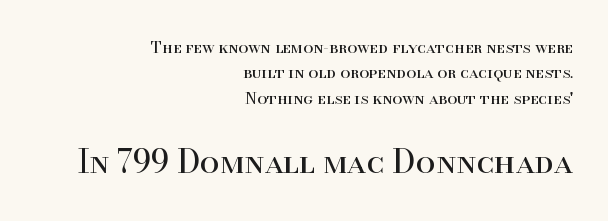
Q: Is the text bold? A: No.
Q: Is the text italic (slanted)? A: No, it is upright.
Q: Is the typeface a serif or a sans-serif typeface? A: Serif.
Q: Is the text underlined? A: No.
Q: How is the paragraph aligned? A: Right-aligned.
Q: Is the spacing between letters normal or unusually wide? A: Normal.
Q: Is the spacing between lines tight, normal or loose? A: Normal.
Q: Which block of text is set in a larger size, the first (top) or the second (bottom)? A: The second (bottom) one.
Q: Width (condensed, normal, or wide)? A: Normal.
Q: Stroke contrast? A: High.
Q: x-height? A: Small.
Q: Monospaced? A: No.
